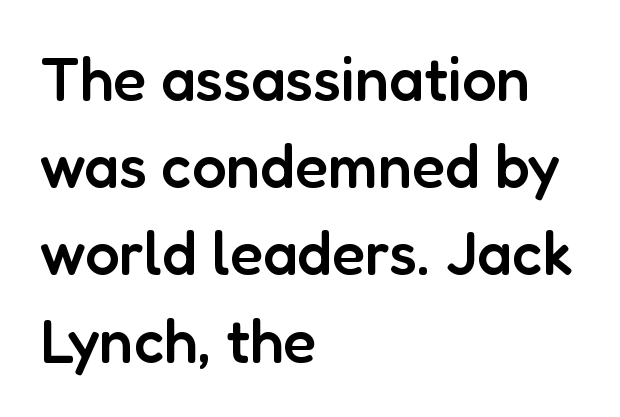
{"serif": "no", "italic": "no", "bold": "semi", "weight": "semibold", "width": "normal", "stroke_contrast": "low", "x_height": "medium", "monospaced": "no", "underline": "no", "align": "left", "line_spacing": "normal", "line_spacing_ratio": 1.43, "letter_spacing": "normal", "letter_spacing_em": 0.0, "glyph_px": 61}
